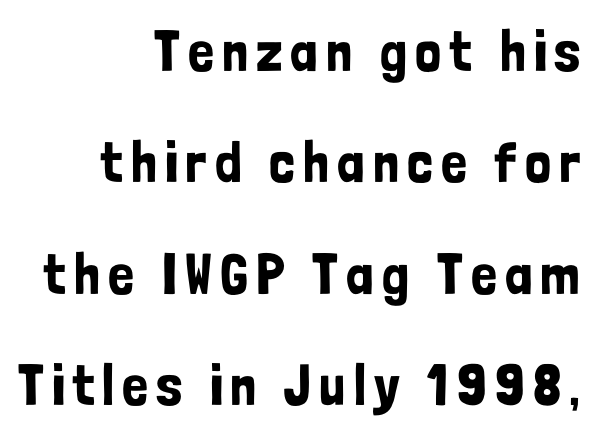
The image shows 58 px condensed sans-serif type, upright; set right-aligned, loose line spacing (1.92x), not underlined; low stroke contrast and a medium x-height.
